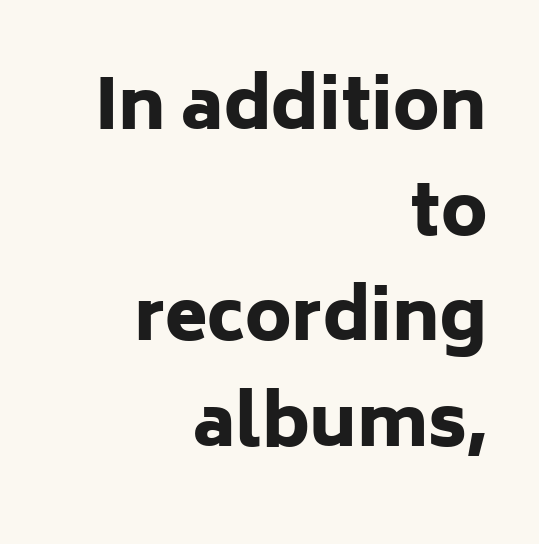
The image shows 69 px heavy sans-serif type, upright; set right-aligned, normal line spacing (1.53x), normal letter spacing, not underlined; low stroke contrast and a medium x-height.
